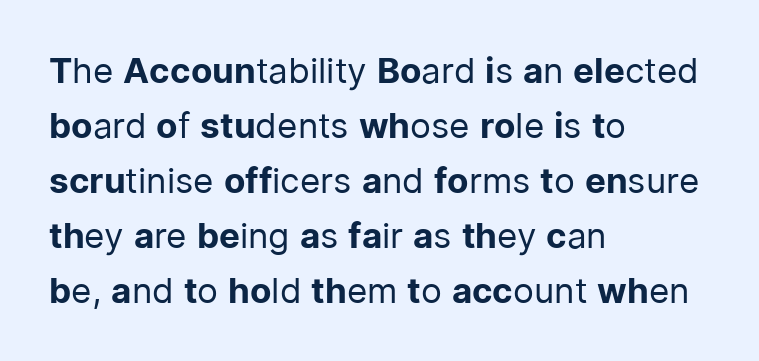
Q: Is the text bold? A: No.
Q: Is the text italic (slanted)? A: No, it is upright.
Q: Is the typeface a serif or a sans-serif typeface? A: Sans-serif.
Q: Is the text underlined? A: No.
Q: How is the paragraph aligned? A: Left-aligned.
Q: Is the spacing between letters normal or unusually wide? A: Normal.
Q: Is the spacing between lines tight, normal or loose? A: Normal.
Q: Width (condensed, normal, or wide)? A: Normal.
Q: Stroke contrast? A: Low.
Q: x-height? A: Medium.
Q: Monospaced? A: No.
